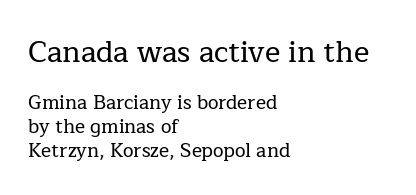
Q: Is the text italic (slanted)? A: No, it is upright.
Q: Is the typeface a serif or a sans-serif typeface? A: Serif.
Q: Is the text underlined? A: No.
Q: How is the paragraph aligned? A: Left-aligned.
Q: Is the spacing between letters normal or unusually wide? A: Normal.
Q: Is the spacing between lines tight, normal or loose? A: Normal.
Q: Which block of text is set in a larger size, the first (top) or the second (bottom)? A: The first (top) one.
Q: Width (condensed, normal, or wide)? A: Normal.
Q: Stroke contrast? A: Low.
Q: x-height? A: Medium.
Q: Monospaced? A: No.
